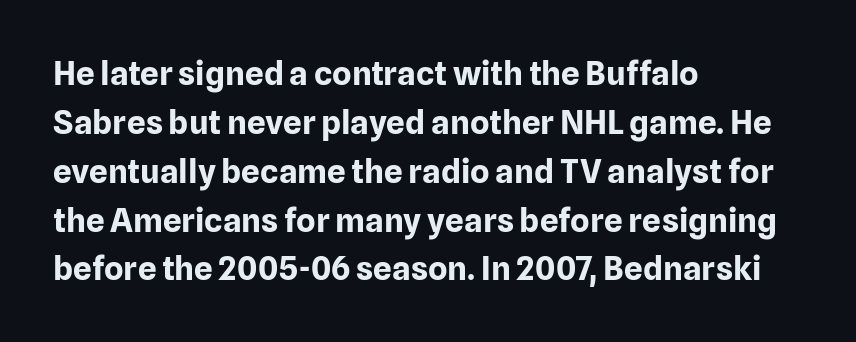
The image shows 33 px bold sans-serif type, upright; set left-aligned, normal line spacing (1.48x), normal letter spacing, not underlined; low stroke contrast and a medium x-height.
